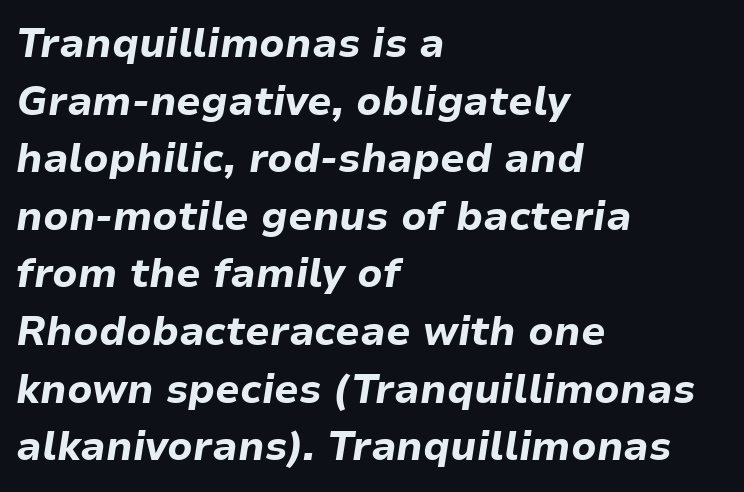
Q: Is the text bold? A: Yes.
Q: Is the text italic (slanted)? A: Yes, it leans right by about 9 degrees.
Q: Is the text underlined? A: No.
Q: How is the paragraph aligned? A: Left-aligned.
Q: Is the spacing between letters normal or unusually wide? A: Normal.
Q: Is the spacing between lines tight, normal or loose? A: Normal.
Q: Width (condensed, normal, or wide)? A: Normal.
Q: Stroke contrast? A: Low.
Q: x-height? A: Medium.
Q: Monospaced? A: No.
